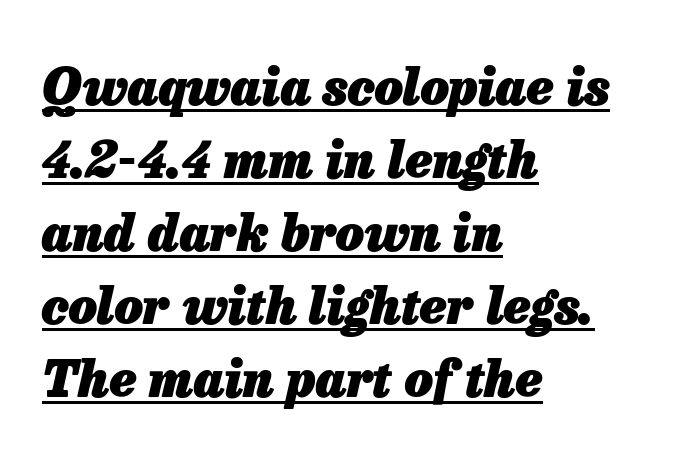
Q: Is the text bold? A: Yes.
Q: Is the text italic (slanted)? A: Yes, it leans right by about 13 degrees.
Q: Is the text underlined? A: Yes.
Q: How is the paragraph aligned? A: Left-aligned.
Q: Is the spacing between letters normal or unusually wide? A: Normal.
Q: Is the spacing between lines tight, normal or loose? A: Normal.
Q: Width (condensed, normal, or wide)? A: Normal.
Q: Stroke contrast? A: Low.
Q: x-height? A: Medium.
Q: Monospaced? A: No.
